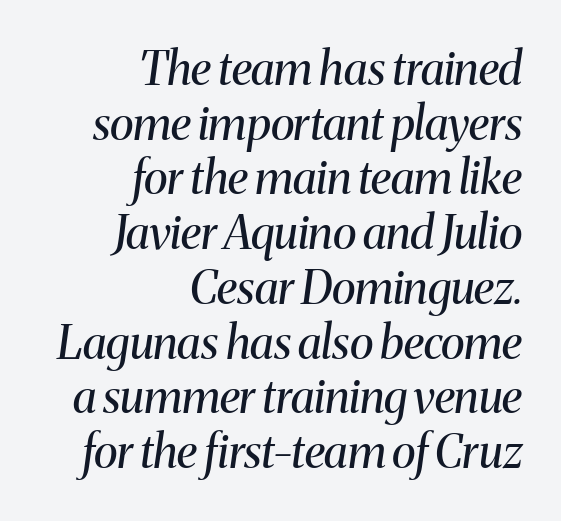
Teacher's note: observe the even right margin — that is flush-right alignment. A bare baseline throughout the passage. The whole block is typeset with a tilt. A typesetter would call this proportional, since set widths differ per character. Ink coverage per letter is moderate at most. The letters carry serifs — small finishing strokes at the ends of their stems.
